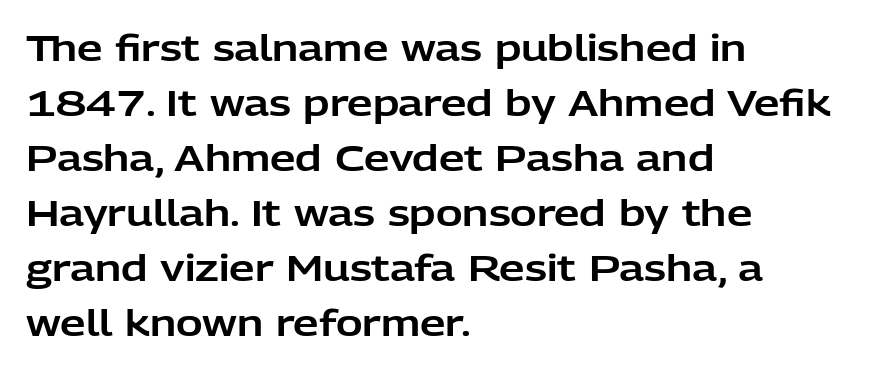
Looks like regular typesetting: each glyph gets only the width it needs. Compared with a centered layout, this one pins lines to the left instead. The gaps between neighbouring characters are ordinary and unremarkable. When letters stand straight like this, we call the style roman or upright. Plain, unruled lines of type.
